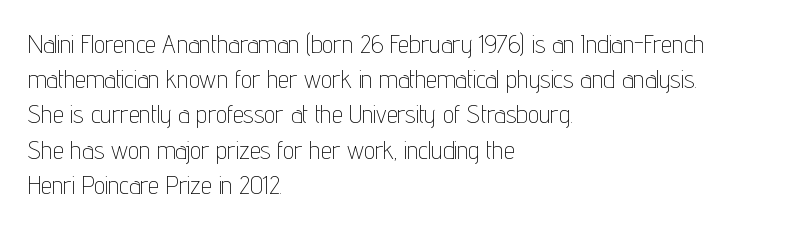
{"italic": "no", "bold": "no", "underline": "no", "align": "left", "line_spacing": "normal", "line_spacing_ratio": 1.41, "letter_spacing": "normal", "letter_spacing_em": 0.0, "glyph_px": 25}
